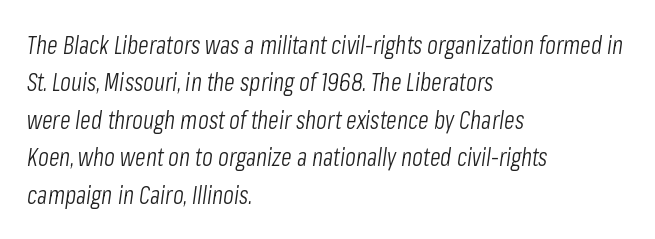
{"italic": "yes", "lean": "right", "slant_degrees": 8, "bold": "no", "underline": "no", "align": "left", "line_spacing": "normal", "line_spacing_ratio": 1.5, "letter_spacing": "normal", "letter_spacing_em": 0.0, "glyph_px": 25}
